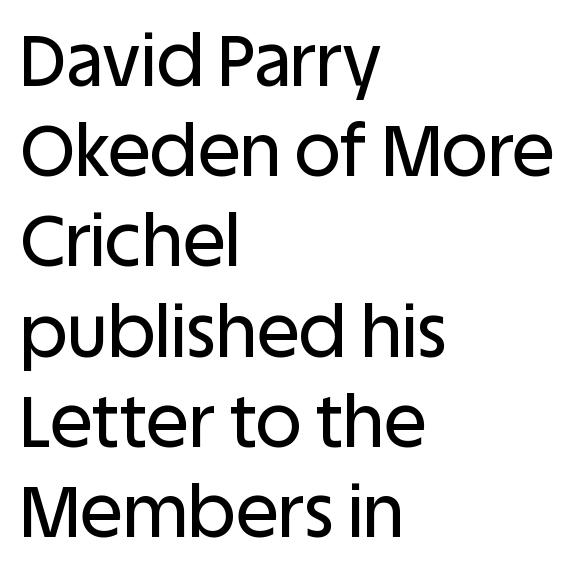
Q: Is the text italic (slanted)? A: No, it is upright.
Q: Is the typeface a serif or a sans-serif typeface? A: Sans-serif.
Q: Is the text underlined? A: No.
Q: How is the paragraph aligned? A: Left-aligned.
Q: Is the spacing between letters normal or unusually wide? A: Normal.
Q: Is the spacing between lines tight, normal or loose? A: Normal.
Q: Width (condensed, normal, or wide)? A: Normal.
Q: Stroke contrast? A: Low.
Q: x-height? A: Large.
Q: Monospaced? A: No.
